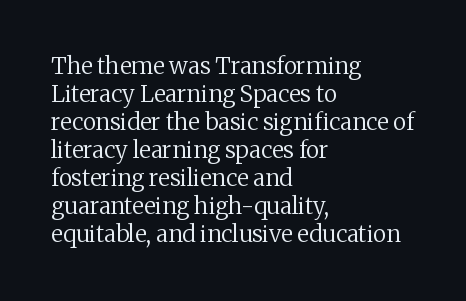
The image shows 23 px text type, upright; set left-aligned, line spacing 1.22x, normal letter spacing, not underlined.
